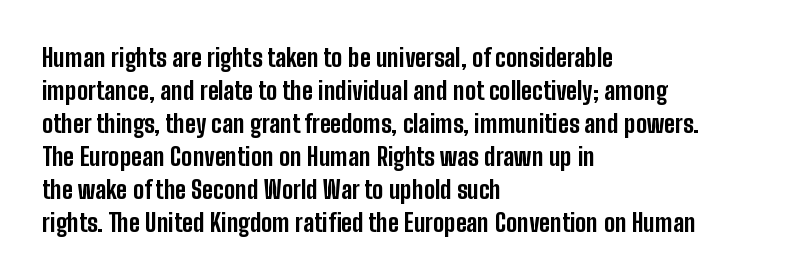
The image shows 25 px bold type, upright; set left-aligned, normal line spacing (1.32x), normal letter spacing, not underlined.
